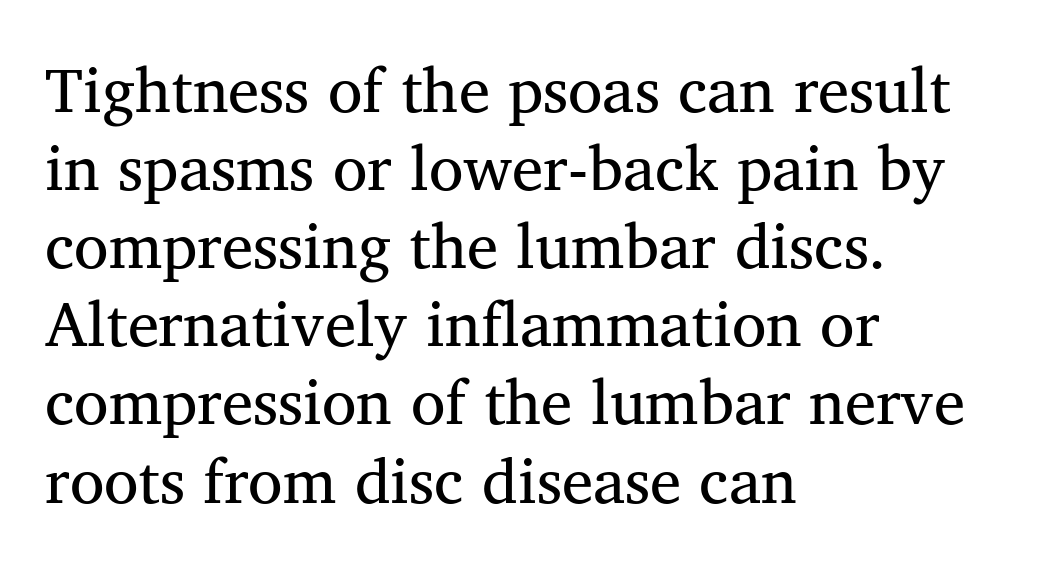
Q: Is the text bold? A: No.
Q: Is the typeface a serif or a sans-serif typeface? A: Serif.
Q: Is the text underlined? A: No.
Q: How is the paragraph aligned? A: Left-aligned.
Q: Is the spacing between letters normal or unusually wide? A: Normal.
Q: Width (condensed, normal, or wide)? A: Normal.
Q: Stroke contrast? A: Medium.
Q: x-height? A: Medium.
Q: Monospaced? A: No.
